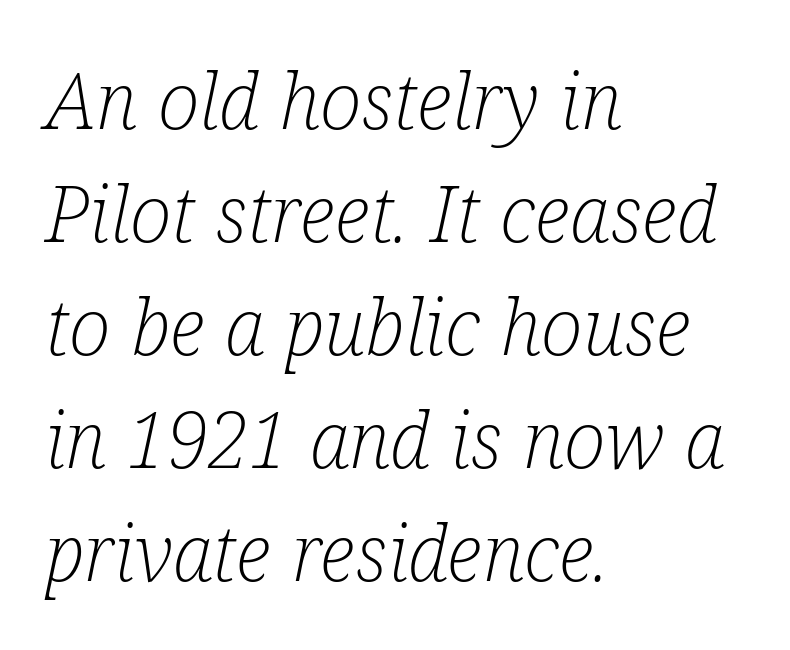
Quick note: italic. Is this a fixed-width face? No — the glyphs have proportional, varying widths. Horizontally, the lines are justified to the leading edge only. What stands out about the letter spacing? Nothing — it is the standard amount. Is this a sans? No — the strokes have serifs. Check the space under the baseline: it is left empty.
